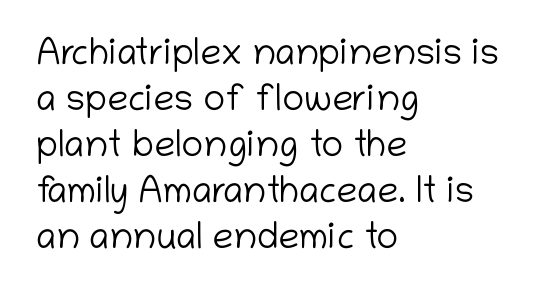
The image shows 37 px light sans-serif type, upright; set left-aligned, line spacing 1.24x, normal letter spacing, not underlined; low stroke contrast and a medium x-height.
